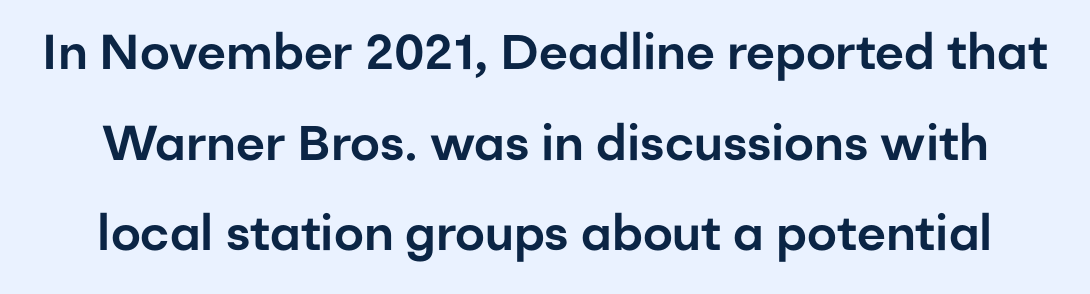
This is the regular roman posture of the typeface. To sum up the face: it is a sans, with no serifs. Default kerning and tracking; the words read as compact shapes. Do the characters align in a grid? No, the font is proportional. Quick note: underline off.
